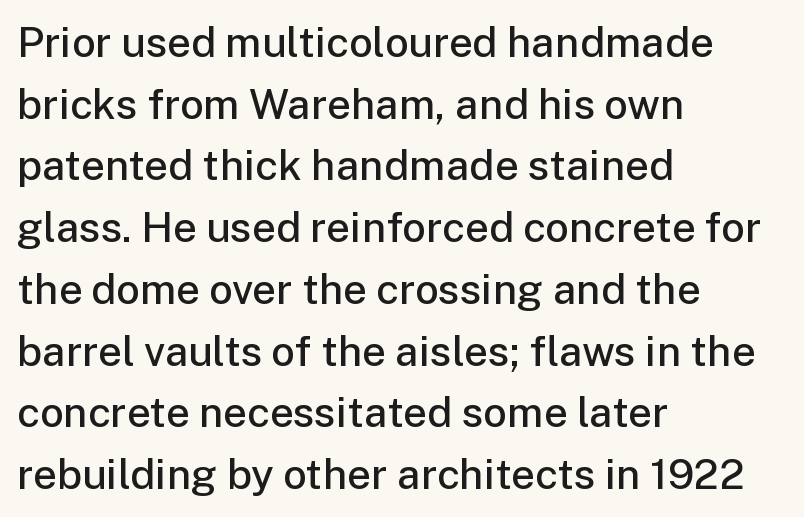
{"serif": "no", "italic": "no", "bold": "semi", "weight": "semibold", "width": "normal", "stroke_contrast": "low", "x_height": "medium", "monospaced": "no", "underline": "no", "align": "left", "line_spacing": "normal", "line_spacing_ratio": 1.47, "letter_spacing": "normal", "letter_spacing_em": 0.0, "glyph_px": 42}
